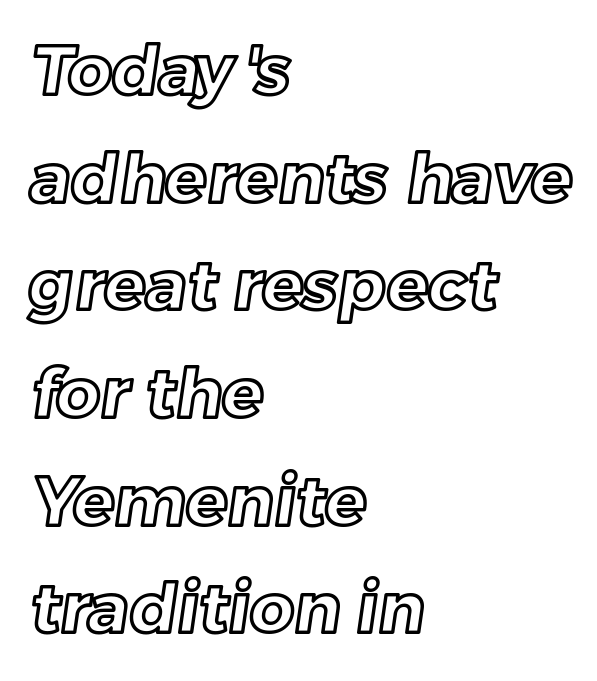
The image shows 69 px text type; set left-aligned, normal line spacing (1.56x), normal letter spacing, not underlined; a medium x-height.
